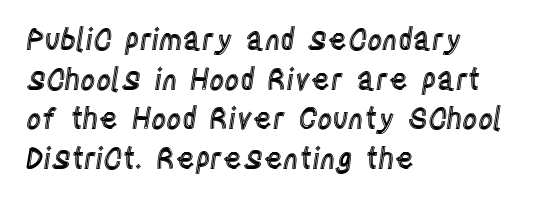
The image shows 29 px condensed type; set left-aligned, normal line spacing (1.37x), normal letter spacing, not underlined; a large x-height.
